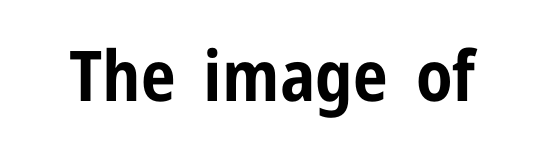
Note the varied advance widths — an 'i' is clearly narrower than an 'm'. Heavy-handed strokes throughout: this text is bold. You can tell from the bare stems that sans-serif type was used. There is no visible air inserted between adjacent glyphs. Every character sits straight up, as roman type does. Glance below the letters and you will spot only blank space.
